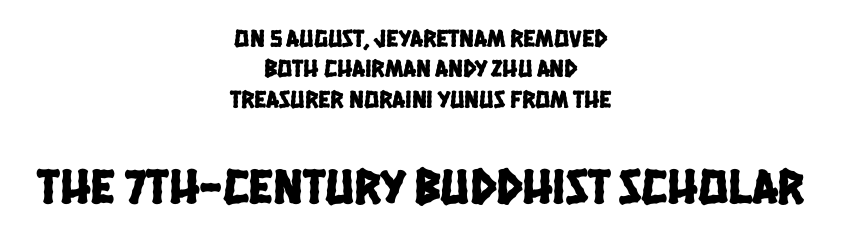
{"serif": "no", "width": "condensed", "stroke_contrast": "low", "x_height": "large", "monospaced": "no", "underline": "no", "align": "center", "line_spacing_ratio": 1.22, "letter_spacing": "normal", "letter_spacing_em": 0.0, "larger_block": "second", "size_ratio": 2.0, "glyph_px": 50}
